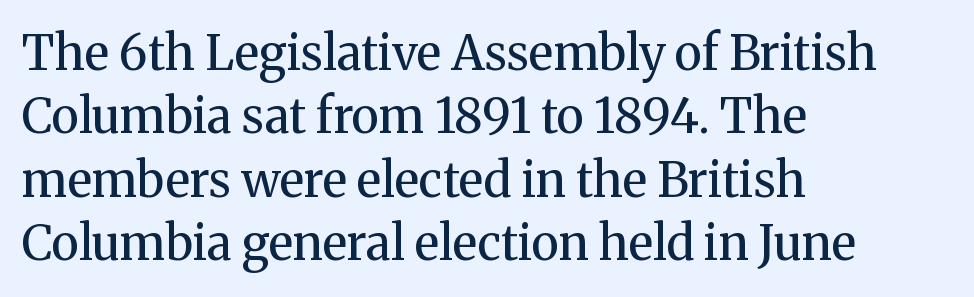
The image shows 48 px regular-weight serif type, upright; set left-aligned, normal line spacing (1.32x), normal letter spacing, not underlined; medium stroke contrast and a medium x-height.
